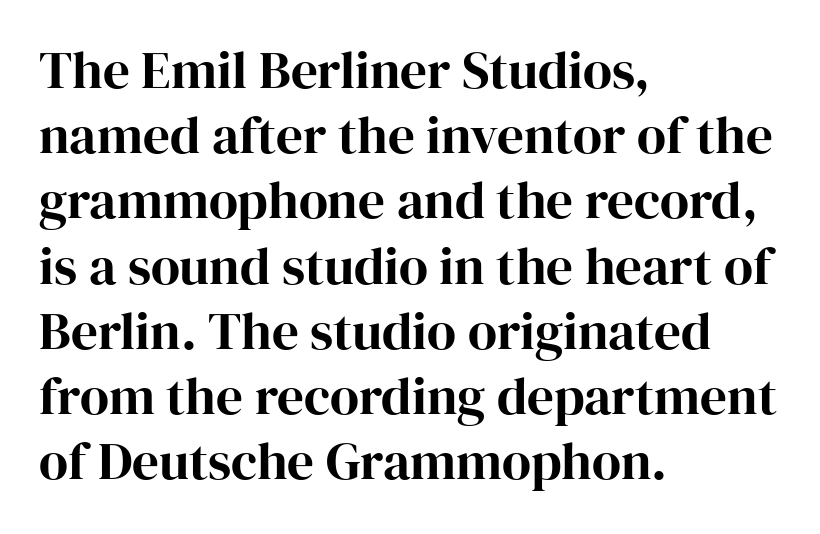
The image shows 53 px serif type, upright; set left-aligned, line spacing 1.23x, normal letter spacing, not underlined; high stroke contrast and a medium x-height.
